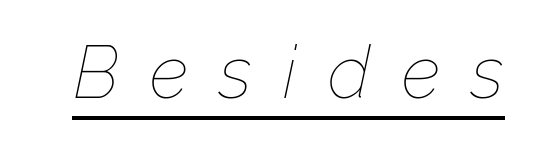
The passage shown leans; its letterforms are oblique. Bold? No — there's no thickening of the strokes. How are the letters spaced? Widely, with obvious added tracking. Note the varied advance widths — an 'i' is clearly narrower than an 'm'. Emphasis is given by a line drawn under the lettering.
